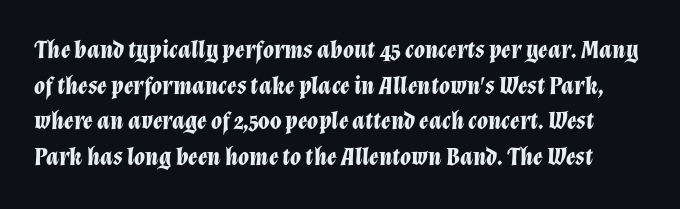
Q: Is the text bold? A: Yes.
Q: Is the text italic (slanted)? A: Yes, it leans right by about 12 degrees.
Q: Is the text underlined? A: No.
Q: Is the spacing between letters normal or unusually wide? A: Normal.
Q: Is the spacing between lines tight, normal or loose? A: Normal.
